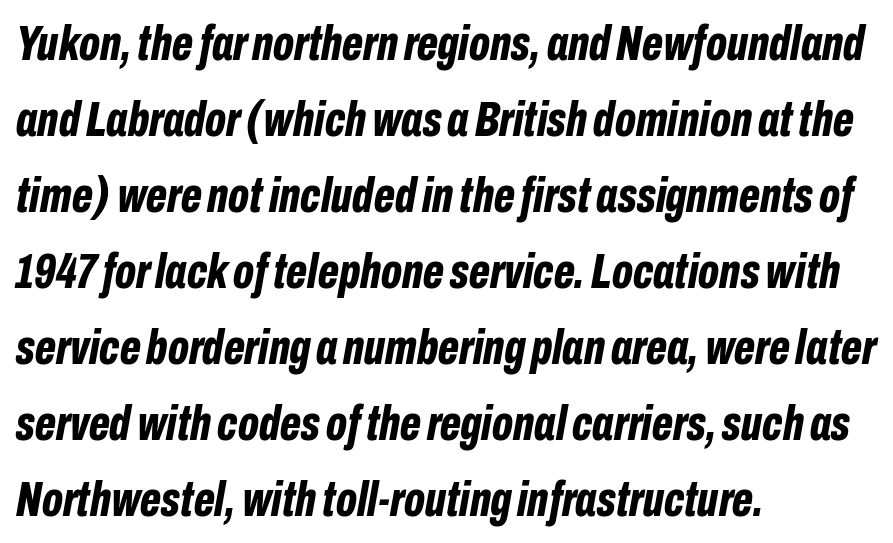
Q: Is the text bold? A: Yes.
Q: Is the text italic (slanted)? A: Yes, it leans right by about 10 degrees.
Q: Is the text underlined? A: No.
Q: How is the paragraph aligned? A: Left-aligned.
Q: Is the spacing between letters normal or unusually wide? A: Normal.
Q: Is the spacing between lines tight, normal or loose? A: Normal.
Q: Width (condensed, normal, or wide)? A: Condensed.
Q: Stroke contrast? A: Low.
Q: x-height? A: Medium.
Q: Monospaced? A: No.
